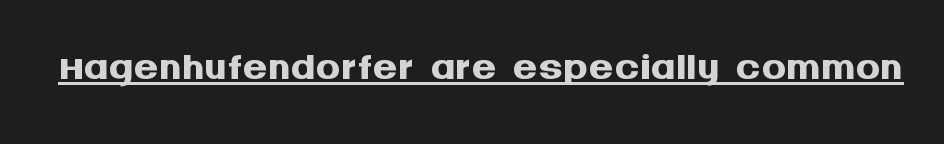
You could not count columns in this text — the font is proportionally spaced. The text was rendered using a sans face with plain stroke endings. Nobody touched the tracking dial on this one. Compared with an ordinary text face, these strokes are far heavier — a full bold.
